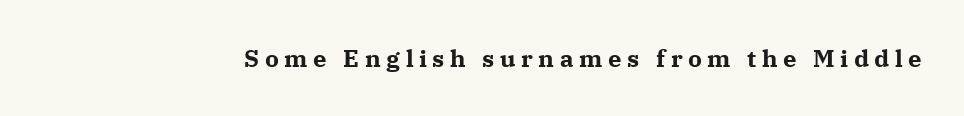
The image shows 24 px bold type, upright; set unusually wide letter spacing (+0.23 em), not underlined.
